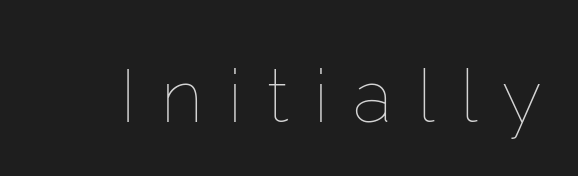
{"italic": "no", "bold": "no", "weight": "thin", "width": "normal", "stroke_contrast": "low", "x_height": "medium", "monospaced": "no", "underline": "no", "letter_spacing": "wide", "letter_spacing_em": 0.34, "glyph_px": 74}
